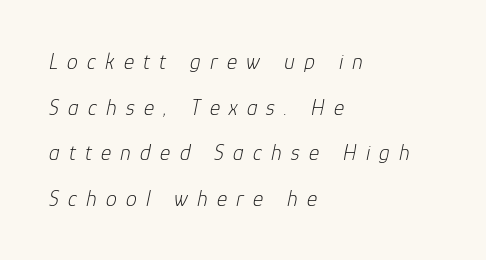
Q: Is the text bold? A: No.
Q: Is the text italic (slanted)? A: Yes, it leans right by about 12 degrees.
Q: Is the text underlined? A: No.
Q: How is the paragraph aligned? A: Left-aligned.
Q: Is the spacing between letters normal or unusually wide? A: Unusually wide.
Q: Is the spacing between lines tight, normal or loose? A: Loose.
